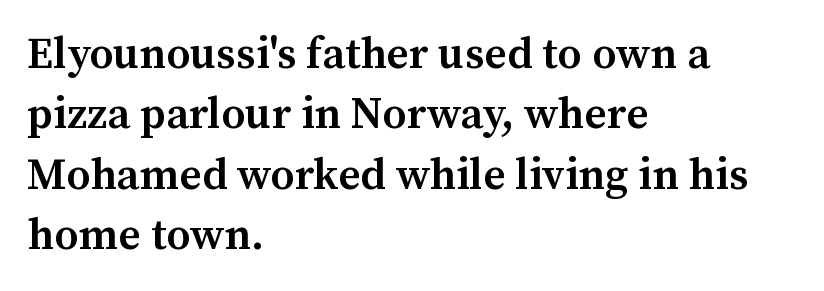
{"serif": "yes", "italic": "no", "bold": "semi", "weight": "semibold", "width": "normal", "stroke_contrast": "medium", "x_height": "medium", "monospaced": "no", "underline": "no", "align": "left", "line_spacing": "normal", "line_spacing_ratio": 1.37, "letter_spacing": "normal", "letter_spacing_em": 0.0, "glyph_px": 44}
